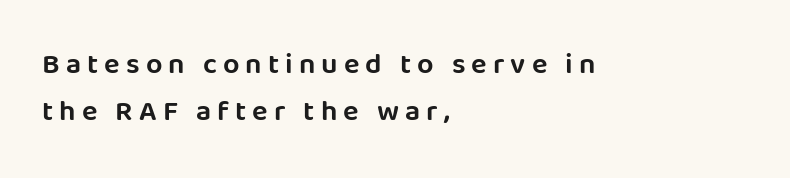
{"serif": "no", "italic": "no", "width": "normal", "stroke_contrast": "low", "x_height": "large", "monospaced": "no", "underline": "no", "align": "left", "line_spacing": "normal", "line_spacing_ratio": 1.63, "letter_spacing": "wide", "letter_spacing_em": 0.21, "glyph_px": 29}
